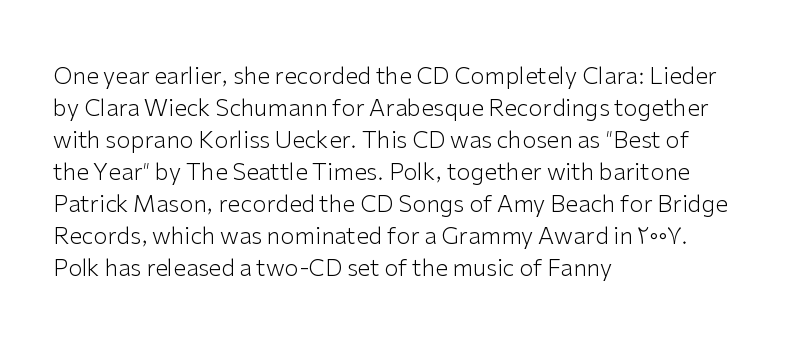
Q: Is the text bold? A: No.
Q: Is the text italic (slanted)? A: No, it is upright.
Q: Is the text underlined? A: No.
Q: How is the paragraph aligned? A: Left-aligned.
Q: Is the spacing between letters normal or unusually wide? A: Normal.
Q: Is the spacing between lines tight, normal or loose? A: Normal.
